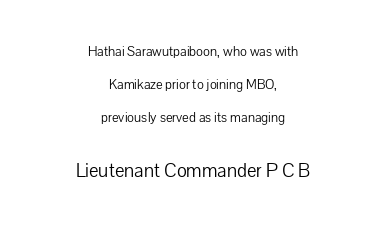
Q: Is the text bold? A: No.
Q: Is the text italic (slanted)? A: No, it is upright.
Q: Is the text underlined? A: No.
Q: How is the paragraph aligned? A: Centered.
Q: Is the spacing between letters normal or unusually wide? A: Normal.
Q: Is the spacing between lines tight, normal or loose? A: Loose.
Q: Which block of text is set in a larger size, the first (top) or the second (bottom)? A: The second (bottom) one.
